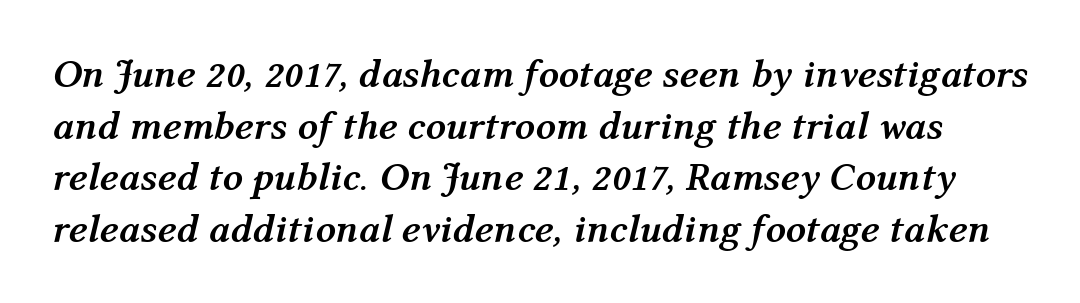
Q: Is the text bold? A: Yes.
Q: Is the text italic (slanted)? A: Yes, it leans right by about 12 degrees.
Q: Is the text underlined? A: No.
Q: Is the spacing between letters normal or unusually wide? A: Normal.
Q: Is the spacing between lines tight, normal or loose? A: Normal.
Q: Width (condensed, normal, or wide)? A: Normal.
Q: Stroke contrast? A: Medium.
Q: x-height? A: Medium.
Q: Monospaced? A: No.
